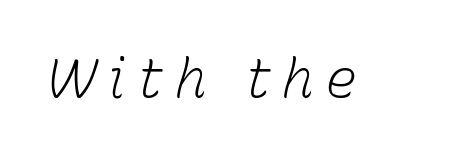
{"italic": "yes", "lean": "right", "slant_degrees": 15, "bold": "no", "weight": "light", "width": "normal", "stroke_contrast": "low", "x_height": "medium", "monospaced": "no", "underline": "no", "letter_spacing": "wide", "letter_spacing_em": 0.21, "glyph_px": 53}
